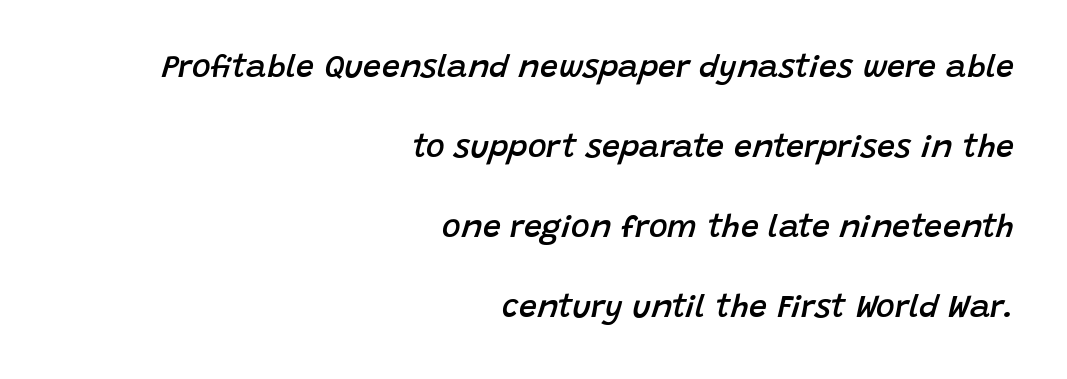
Q: Is the text bold? A: Semi-bold.
Q: Is the text italic (slanted)? A: Yes, it leans right by about 15 degrees.
Q: Is the text underlined? A: No.
Q: How is the paragraph aligned? A: Right-aligned.
Q: Is the spacing between letters normal or unusually wide? A: Normal.
Q: Is the spacing between lines tight, normal or loose? A: Loose.
Q: Width (condensed, normal, or wide)? A: Normal.
Q: Stroke contrast? A: Low.
Q: x-height? A: Large.
Q: Monospaced? A: No.
